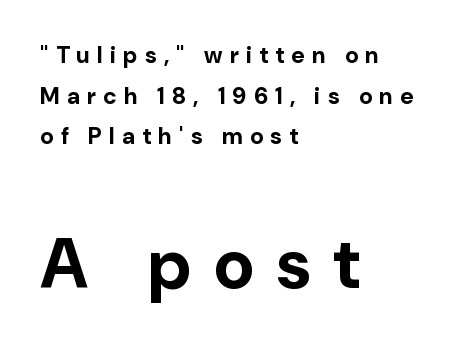
Q: Is the text bold? A: Yes.
Q: Is the text italic (slanted)? A: No, it is upright.
Q: Is the typeface a serif or a sans-serif typeface? A: Sans-serif.
Q: Is the text underlined? A: No.
Q: How is the paragraph aligned? A: Left-aligned.
Q: Is the spacing between letters normal or unusually wide? A: Unusually wide.
Q: Which block of text is set in a larger size, the first (top) or the second (bottom)? A: The second (bottom) one.
Q: Width (condensed, normal, or wide)? A: Normal.
Q: Stroke contrast? A: Low.
Q: x-height? A: Medium.
Q: Monospaced? A: No.
